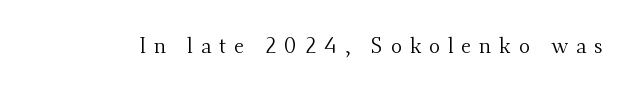
{"italic": "no", "bold": "no", "underline": "no", "letter_spacing": "wide", "letter_spacing_em": 0.38, "glyph_px": 21}
